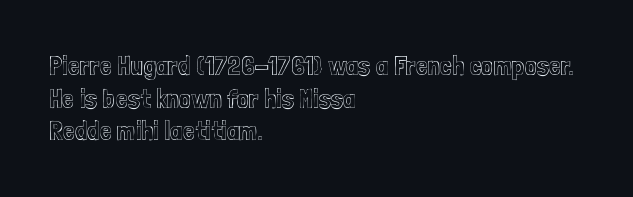
Q: Is the text italic (slanted)? A: No, it is upright.
Q: Is the text underlined? A: No.
Q: How is the paragraph aligned? A: Left-aligned.
Q: Is the spacing between letters normal or unusually wide? A: Normal.
